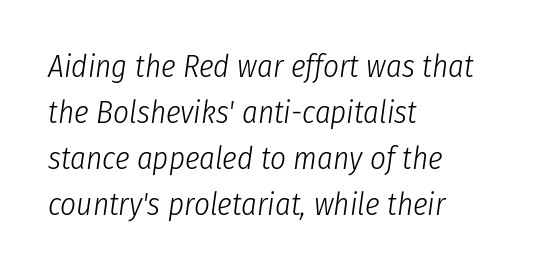
{"italic": "yes", "lean": "right", "slant_degrees": 8, "bold": "no", "weight": "light", "width": "condensed", "stroke_contrast": "low", "x_height": "medium", "monospaced": "no", "underline": "no", "align": "left", "line_spacing": "normal", "line_spacing_ratio": 1.48, "letter_spacing": "normal", "letter_spacing_em": 0.0, "glyph_px": 31}
